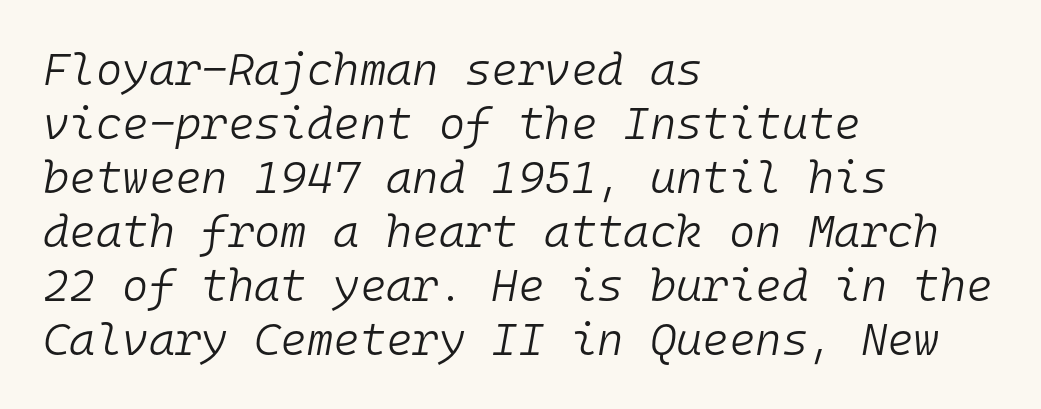
The image shows 45 px light type, italic (leaning right), monospaced; set left-aligned, line spacing 1.2x, normal letter spacing, not underlined; low stroke contrast and a medium x-height.
